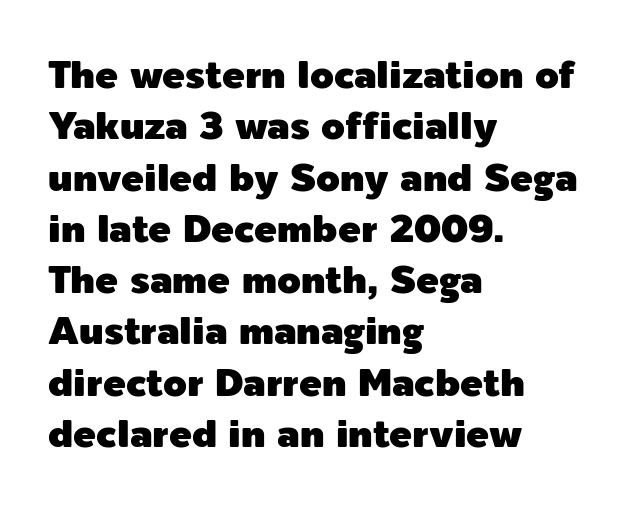
Q: Is the text italic (slanted)? A: No, it is upright.
Q: Is the typeface a serif or a sans-serif typeface? A: Sans-serif.
Q: Is the text underlined? A: No.
Q: How is the paragraph aligned? A: Left-aligned.
Q: Is the spacing between letters normal or unusually wide? A: Normal.
Q: Is the spacing between lines tight, normal or loose? A: Normal.
Q: Width (condensed, normal, or wide)? A: Normal.
Q: x-height? A: Medium.
Q: Monospaced? A: No.
